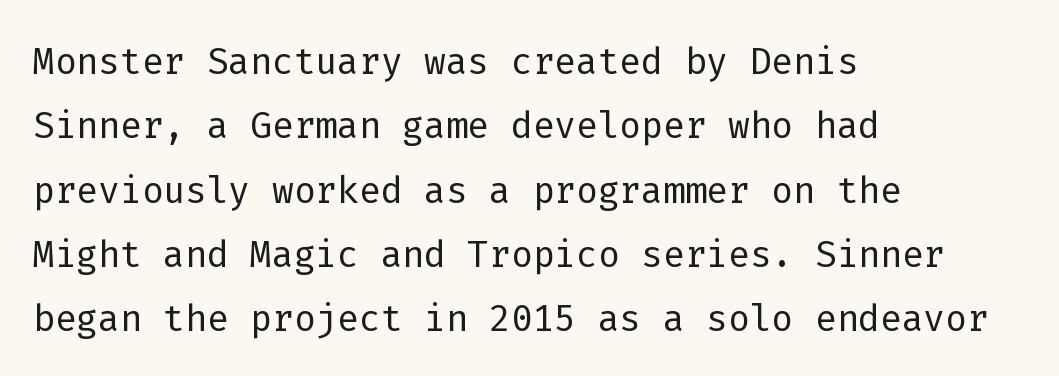
{"serif": "no", "italic": "no", "bold": "no", "weight": "light", "width": "normal", "stroke_contrast": "low", "x_height": "medium", "monospaced": "yes", "underline": "no", "align": "left", "line_spacing": "normal", "line_spacing_ratio": 1.26, "letter_spacing": "normal", "letter_spacing_em": 0.0, "glyph_px": 51}
